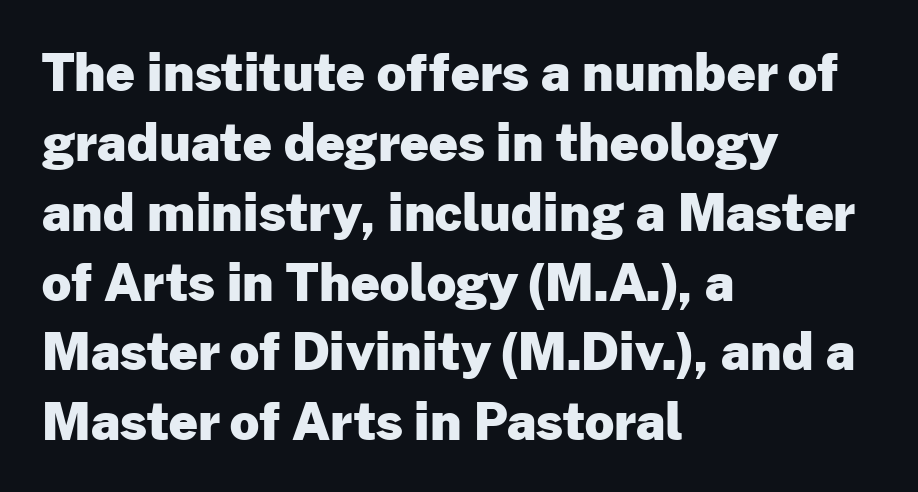
The image shows 51 px heavy sans-serif type, upright; set left-aligned, normal line spacing (1.37x), normal letter spacing, not underlined; low stroke contrast and a medium x-height.
